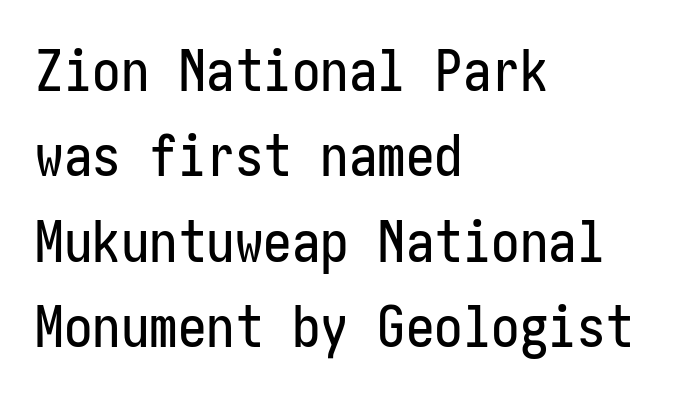
Q: Is the text italic (slanted)? A: No, it is upright.
Q: Is the typeface a serif or a sans-serif typeface? A: Sans-serif.
Q: Is the text underlined? A: No.
Q: How is the paragraph aligned? A: Left-aligned.
Q: Is the spacing between letters normal or unusually wide? A: Normal.
Q: Is the spacing between lines tight, normal or loose? A: Normal.
Q: Width (condensed, normal, or wide)? A: Condensed.
Q: Stroke contrast? A: Low.
Q: x-height? A: Medium.
